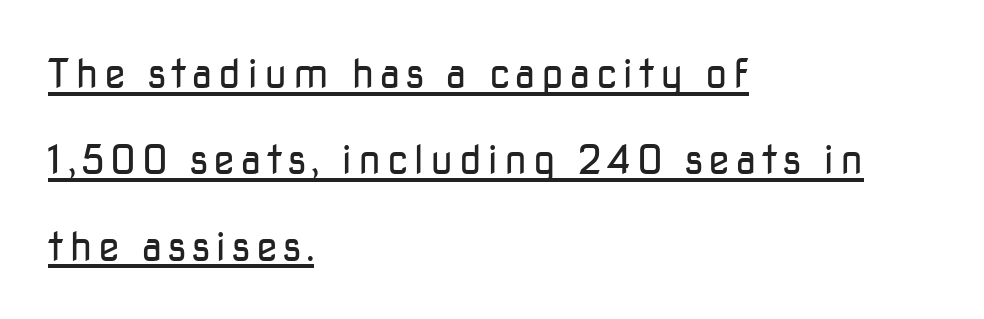
Q: Is the text bold? A: No.
Q: Is the text italic (slanted)? A: No, it is upright.
Q: Is the typeface a serif or a sans-serif typeface? A: Sans-serif.
Q: Is the text underlined? A: Yes.
Q: How is the paragraph aligned? A: Left-aligned.
Q: Is the spacing between lines tight, normal or loose? A: Loose.
Q: Width (condensed, normal, or wide)? A: Normal.
Q: Stroke contrast? A: Low.
Q: x-height? A: Medium.
Q: Monospaced? A: No.
